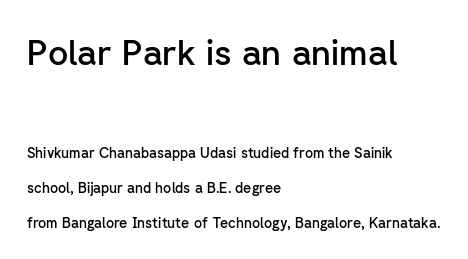
{"serif": "no", "italic": "no", "bold": "semi", "weight": "semibold", "width": "normal", "stroke_contrast": "low", "x_height": "medium", "monospaced": "no", "underline": "no", "align": "left", "line_spacing": "loose", "line_spacing_ratio": 2.49, "letter_spacing": "normal", "letter_spacing_em": 0.0, "larger_block": "first", "size_ratio": 2.5, "glyph_px": 35}
